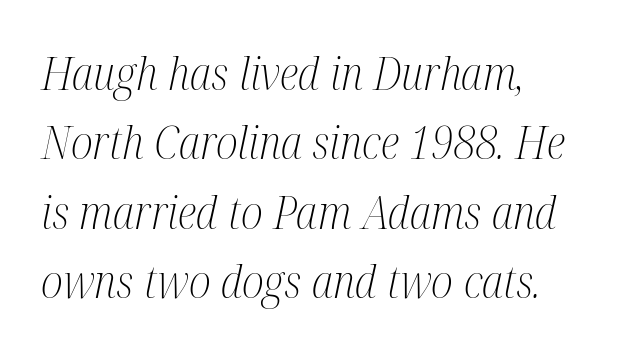
Q: Is the text bold? A: No.
Q: Is the text italic (slanted)? A: Yes, it leans right by about 12 degrees.
Q: Is the typeface a serif or a sans-serif typeface? A: Serif.
Q: Is the text underlined? A: No.
Q: How is the paragraph aligned? A: Left-aligned.
Q: Is the spacing between letters normal or unusually wide? A: Normal.
Q: Is the spacing between lines tight, normal or loose? A: Normal.
Q: Width (condensed, normal, or wide)? A: Condensed.
Q: Stroke contrast? A: Medium.
Q: x-height? A: Medium.
Q: Monospaced? A: No.
